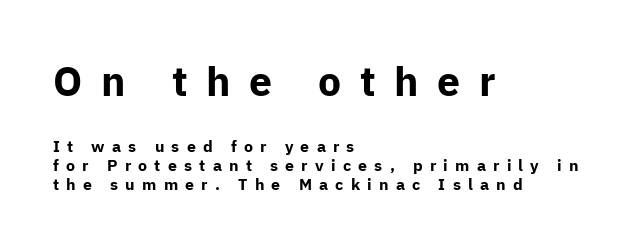
The image shows 41 px bold sans-serif type, upright; set left-aligned, line spacing 1.2x, unusually wide letter spacing (+0.45 em), not underlined; the first (top) block is 2.56x larger; low stroke contrast and a medium x-height.
